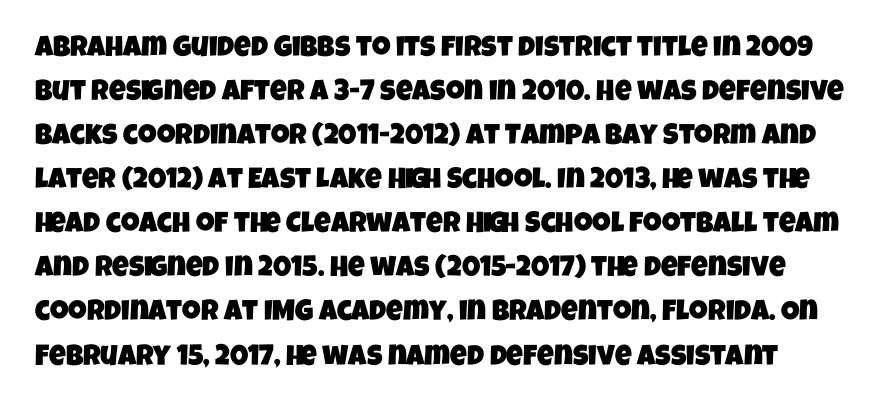
Q: Is the typeface a serif or a sans-serif typeface? A: Sans-serif.
Q: Is the text underlined? A: No.
Q: Is the spacing between letters normal or unusually wide? A: Normal.
Q: Is the spacing between lines tight, normal or loose? A: Normal.
Q: Width (condensed, normal, or wide)? A: Condensed.
Q: Stroke contrast? A: Low.
Q: x-height? A: Large.
Q: Monospaced? A: No.
